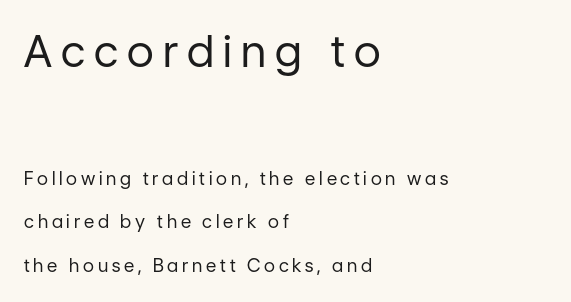
The image shows 44 px regular-weight sans-serif type, upright; set left-aligned, loose line spacing (2.44x), unusually wide letter spacing (+0.21 em), not underlined; the first (top) block is 2.44x larger; low stroke contrast and a medium x-height.
